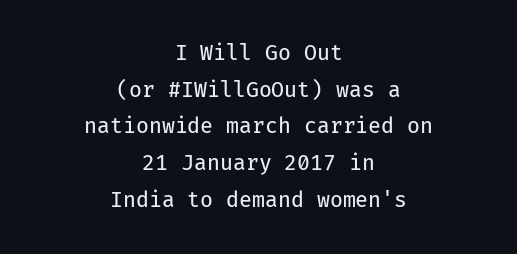
Q: Is the text bold? A: No.
Q: Is the text italic (slanted)? A: No, it is upright.
Q: Is the text underlined? A: No.
Q: How is the paragraph aligned? A: Centered.
Q: Is the spacing between letters normal or unusually wide? A: Normal.
